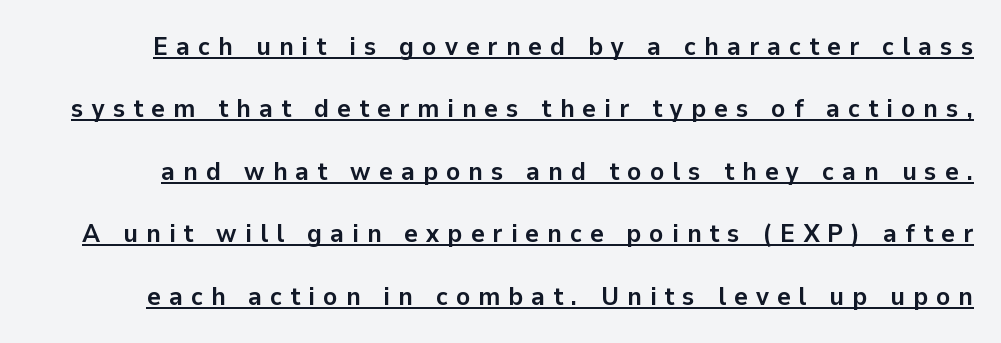
The image shows 26 px bold type, upright; set loose line spacing (2.4x), unusually wide letter spacing (+0.31 em), underlined.
